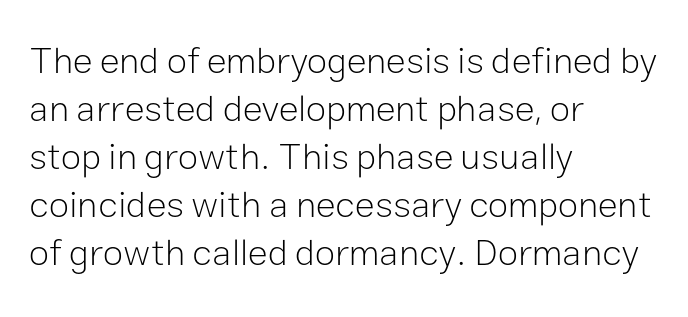
Heaviness? Minimal to ordinary, like unemphasized prose. The type sits square on the baseline with zero lean. The text was rendered using a sans face with plain stroke endings. Line spacing here is normal. Do the characters align in a grid? No, the font is proportional. These lines are set flush left with a ragged right edge.
